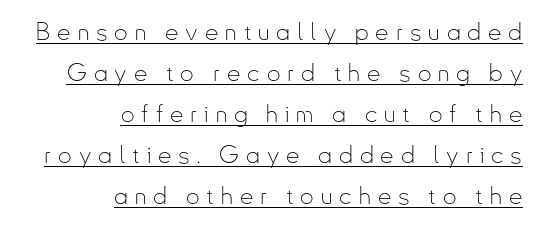
Someone cranked the tracking dial way up on this one. In terms of posture, this sample is upright. Compared with undecorated copy, this sample adds a rule below the words. Compared with a flush-left layout, this one pins lines to the opposite, right side. Nothing heavy about these letters — not bold at all.
